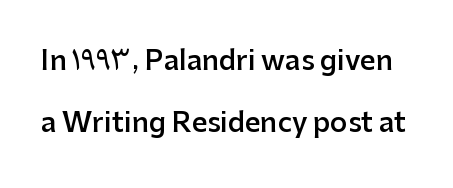
The image shows 27 px text type, upright; set loose line spacing (2.31x), normal letter spacing, not underlined.
